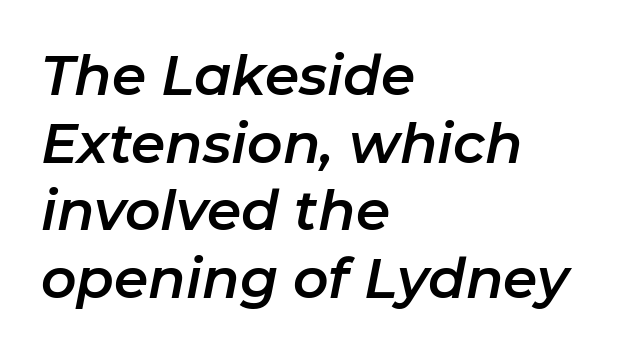
{"italic": "yes", "lean": "right", "slant_degrees": 11, "width": "normal", "stroke_contrast": "low", "x_height": "medium", "monospaced": "no", "underline": "no", "align": "left", "line_spacing_ratio": 1.23, "letter_spacing": "normal", "letter_spacing_em": 0.0, "glyph_px": 55}
